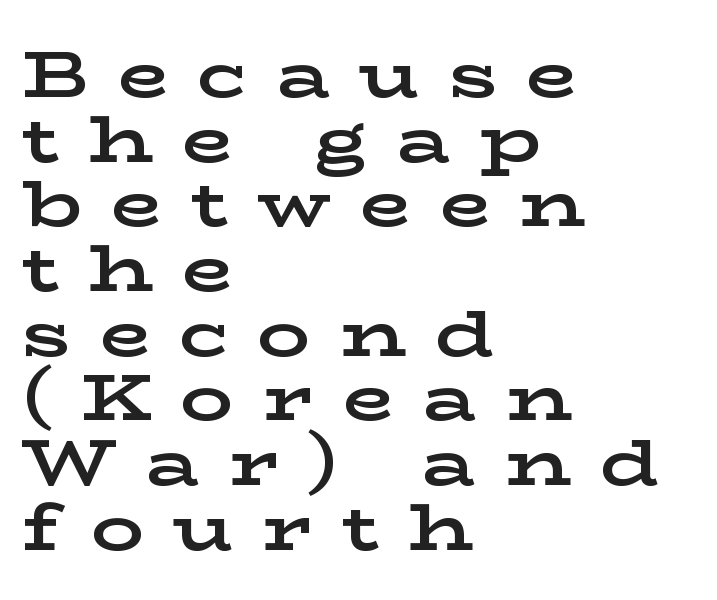
The image shows 66 px bold, wide serif type, upright; set left-aligned, tight line spacing (0.98x), unusually wide letter spacing (+0.44 em), not underlined; low stroke contrast and a medium x-height.
